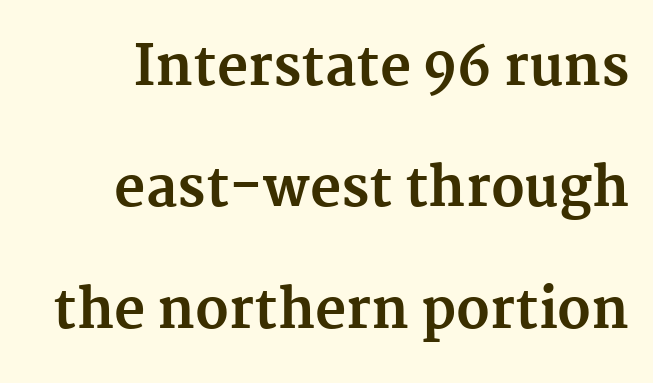
Q: Is the text bold? A: Yes.
Q: Is the text italic (slanted)? A: No, it is upright.
Q: Is the typeface a serif or a sans-serif typeface? A: Serif.
Q: Is the text underlined? A: No.
Q: Is the spacing between letters normal or unusually wide? A: Normal.
Q: Is the spacing between lines tight, normal or loose? A: Loose.
Q: Width (condensed, normal, or wide)? A: Normal.
Q: Stroke contrast? A: Medium.
Q: x-height? A: Medium.
Q: Monospaced? A: No.
